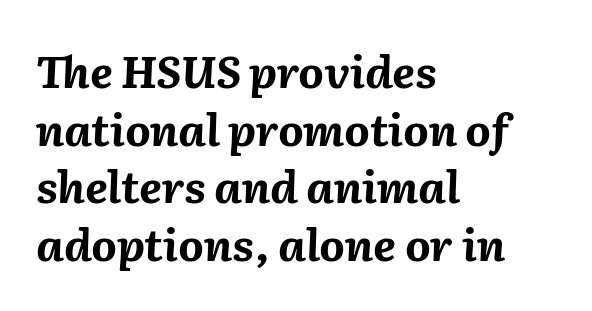
The vertical gap from one line to the next is medium. Set as a true bold cut, around the 700 mark. When letters slant like this, we call the style italic. Descenders hang freely into open space.
